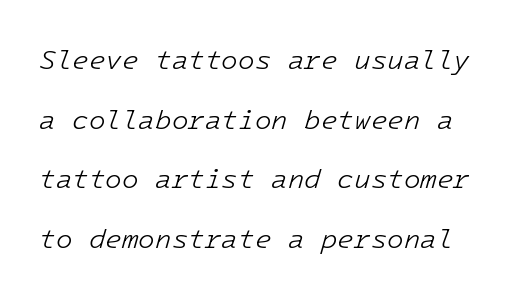
{"italic": "yes", "lean": "right", "slant_degrees": 16, "bold": "no", "underline": "no", "line_spacing": "loose", "line_spacing_ratio": 2.21, "letter_spacing": "normal", "letter_spacing_em": 0.0, "glyph_px": 27}
